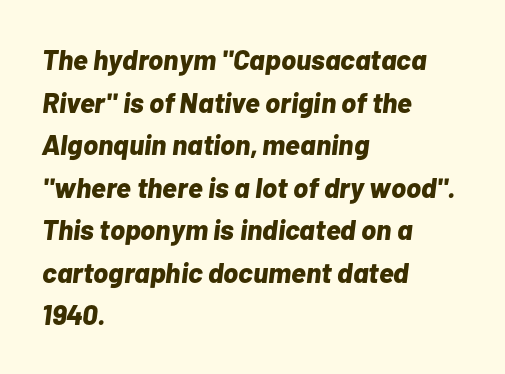
The image shows 28 px bold type, italic (leaning right); set left-aligned, normal line spacing (1.52x), normal letter spacing, not underlined; low stroke contrast and a medium x-height.
